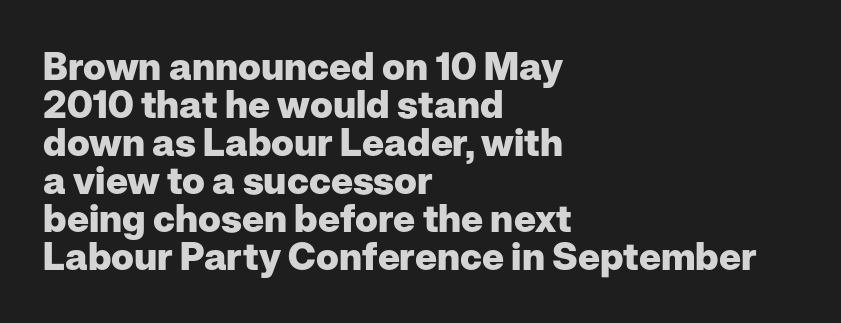
The rendering uses natural spacing where letterforms have individual widths. The horizontal fit of the characters is conventional and even. Quick note: interline space is minimal. The setting favours the left margin, as ordinary paragraphs usually do. Bare-footed words on every line. The passage shown is emphatically bold.
